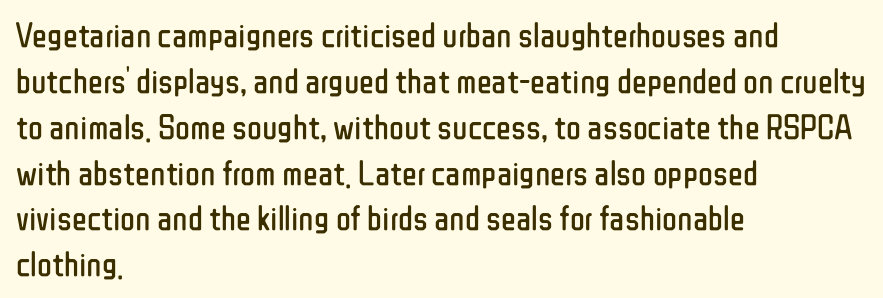
Q: Is the text bold? A: No.
Q: Is the text italic (slanted)? A: No, it is upright.
Q: Is the typeface a serif or a sans-serif typeface? A: Sans-serif.
Q: Is the text underlined? A: No.
Q: How is the paragraph aligned? A: Left-aligned.
Q: Is the spacing between letters normal or unusually wide? A: Normal.
Q: Is the spacing between lines tight, normal or loose? A: Normal.
Q: Width (condensed, normal, or wide)? A: Condensed.
Q: Stroke contrast? A: Low.
Q: x-height? A: Medium.
Q: Monospaced? A: No.
